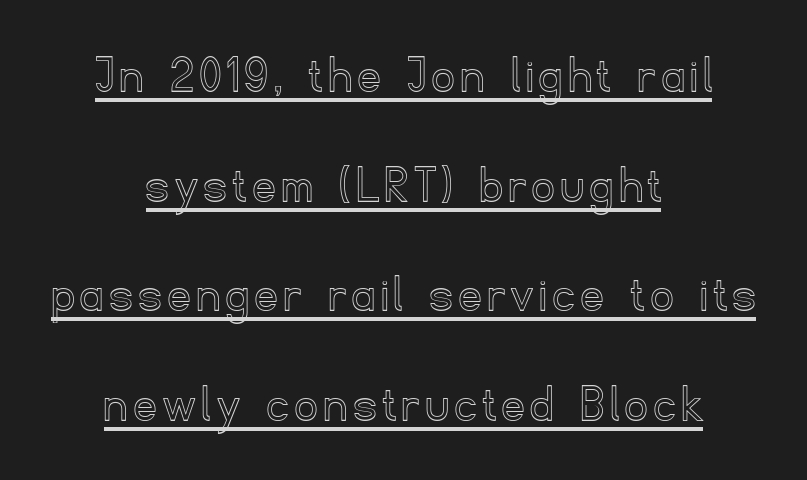
Centered paragraph, ragged on both sides. This is roman type, the default non-slanted kind. Airy leading. The rendering uses natural spacing where letterforms have individual widths. You can see a thin bar hugging the bottom of the glyphs.
